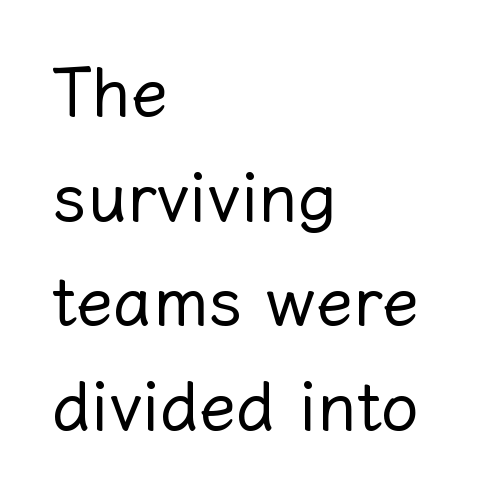
These glyphs show unthickened strokes, regular width or finer. These lines keep a tight, regular rhythm from letter to letter. Looks like regular typesetting: each glyph gets only the width it needs. Each new line begins a customary step beneath the previous one. This sample is left-justified, so line endings fall wherever the words run out. The letters stand straight up with perfectly vertical stems.
